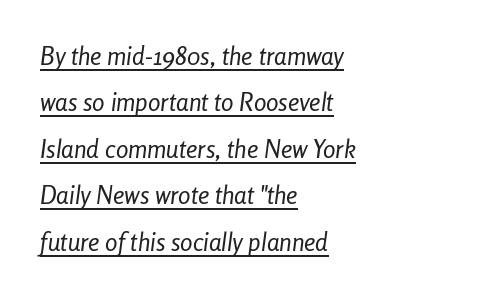
The typesetter chose a ragged-right arrangement here. The cut favours lightness, reaching ordinary text weight at its darkest. This is oblique type, the kind used for emphasis or titles. These characters rest on top of a visible drawn line. The horizontal fit of the characters is conventional and even.
